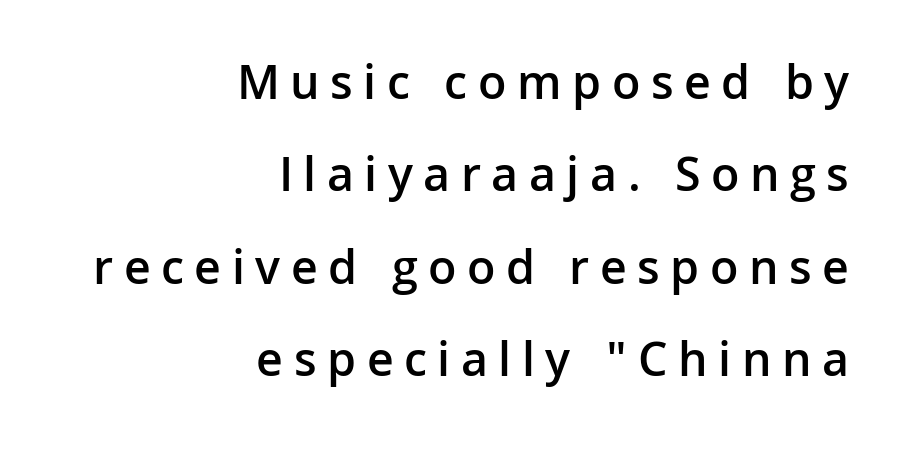
The image shows 50 px semibold sans-serif type, upright; set right-aligned, line spacing 1.85x, unusually wide letter spacing (+0.21 em), not underlined; low stroke contrast and a medium x-height.
